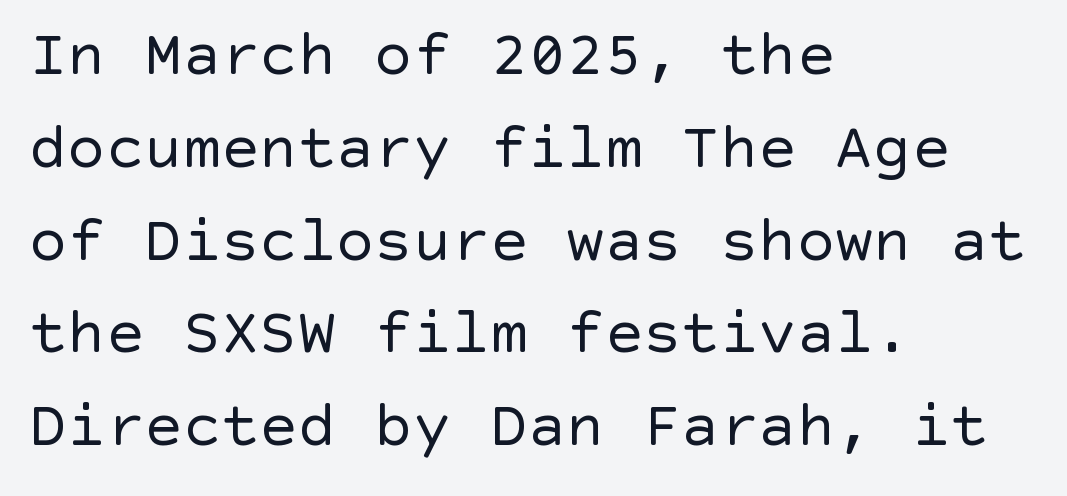
{"serif": "no", "italic": "no", "bold": "no", "weight": "regular", "width": "normal", "x_height": "large", "underline": "no", "align": "left", "line_spacing": "normal", "line_spacing_ratio": 1.45, "letter_spacing": "normal", "letter_spacing_em": 0.0, "glyph_px": 64}
